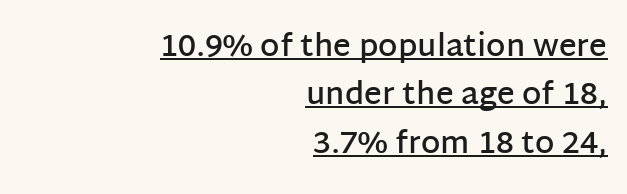
Set as a demibold, roughly 600 on the weight scale. Glyph-to-glyph distance matches everyday printed text. Summary of vertical rhythm: regular, with standard interline spacing. Type style note: lacks serifs. A flush-right, rag-left setting is used for this passage.
